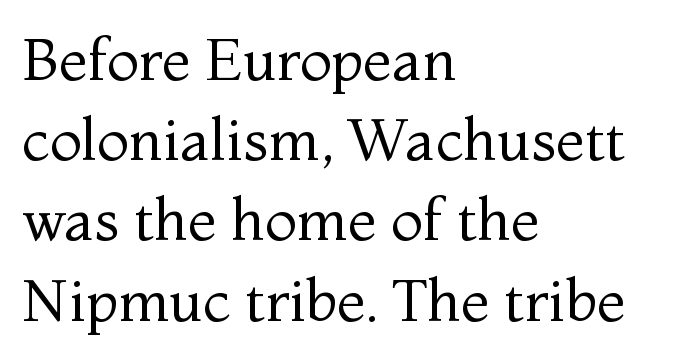
The lines in this sample share a left origin and differ only in where they stop. Italic? Not at all — the glyphs are vertical. Successive baselines arrive at the customary interval. Is the type heavy? It reads as light-to-regular instead.
